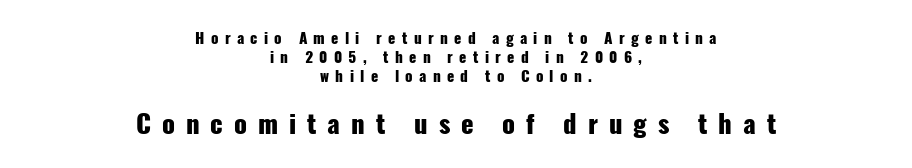
{"italic": "no", "bold": "yes", "underline": "no", "align": "center", "line_spacing": "normal", "line_spacing_ratio": 1.27, "letter_spacing": "wide", "letter_spacing_em": 0.42, "larger_block": "second", "size_ratio": 1.73, "glyph_px": 26}
